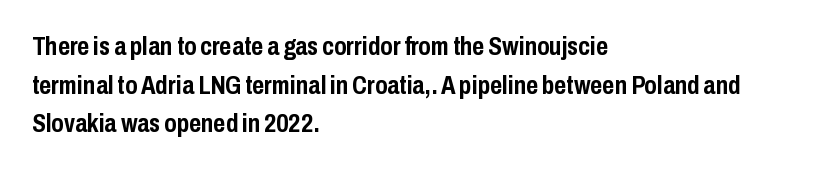
Leading: standard. Glyph-to-glyph distance matches everyday printed text. The face used here has the dense, thick strokes of a bold. These lines stack with their left ends in a neat column.
